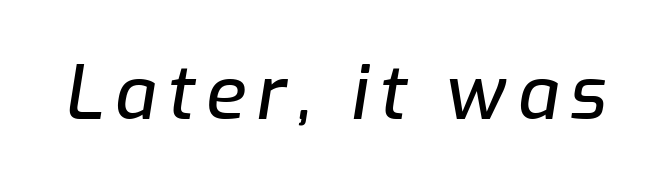
Q: Is the text italic (slanted)? A: Yes, it leans right by about 9 degrees.
Q: Is the text underlined? A: No.
Q: Width (condensed, normal, or wide)? A: Normal.
Q: Stroke contrast? A: Low.
Q: x-height? A: Medium.
Q: Monospaced? A: No.
